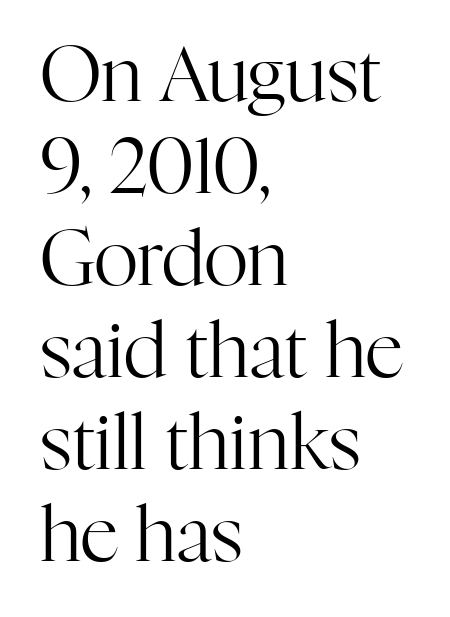
{"serif": "yes", "italic": "no", "bold": "no", "weight": "regular", "width": "normal", "stroke_contrast": "high", "x_height": "medium", "monospaced": "no", "underline": "no", "align": "left", "line_spacing_ratio": 1.21, "letter_spacing": "normal", "letter_spacing_em": 0.0, "glyph_px": 76}
